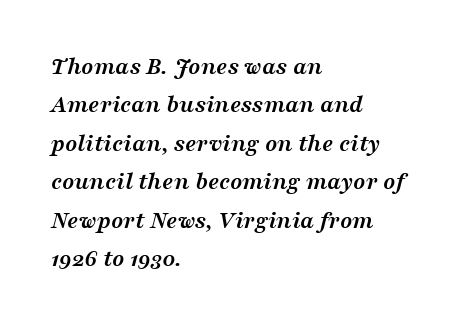
Slant detected: the letters are inclined. Typographic density is high because the face is bold. Honestly, there is no underline to notice here at all. Notice how descenders clear the ascenders below comfortably — that's standard leading. This sample uses plain, unmodified letter spacing. A classic flush-left, rag-right setting is used for this passage.
